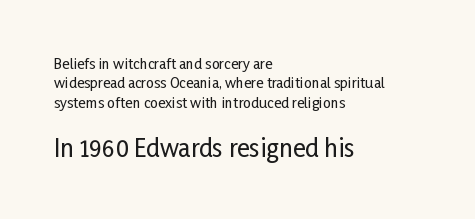
Every character sits straight up, as roman type does. Layout note: lines flush left. The specimen omits any rule beneath the text block's lines. The vertical gap from one line to the next is medium. The second block has been scaled up relative to the first.
